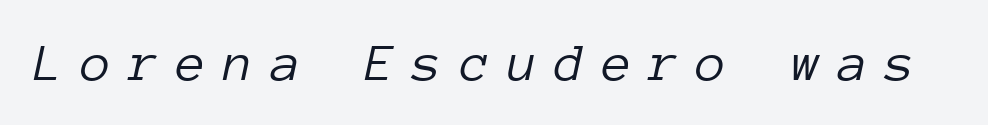
{"italic": "yes", "lean": "right", "slant_degrees": 12, "bold": "no", "weight": "light", "width": "normal", "stroke_contrast": "low", "x_height": "medium", "monospaced": "yes", "underline": "no", "letter_spacing": "wide", "letter_spacing_em": 0.33, "glyph_px": 54}
